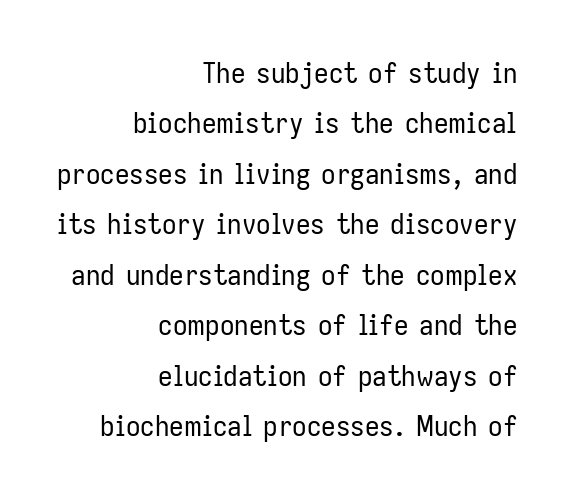
Q: Is the text bold? A: No.
Q: Is the text italic (slanted)? A: No, it is upright.
Q: Is the typeface a serif or a sans-serif typeface? A: Sans-serif.
Q: Is the text underlined? A: No.
Q: How is the paragraph aligned? A: Right-aligned.
Q: Is the spacing between letters normal or unusually wide? A: Normal.
Q: Width (condensed, normal, or wide)? A: Condensed.
Q: Stroke contrast? A: Low.
Q: x-height? A: Medium.
Q: Monospaced? A: No.
